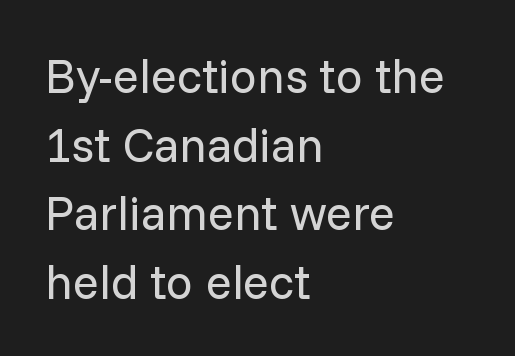
Q: Is the text bold? A: No.
Q: Is the text italic (slanted)? A: No, it is upright.
Q: Is the typeface a serif or a sans-serif typeface? A: Sans-serif.
Q: Is the text underlined? A: No.
Q: How is the paragraph aligned? A: Left-aligned.
Q: Is the spacing between letters normal or unusually wide? A: Normal.
Q: Is the spacing between lines tight, normal or loose? A: Normal.
Q: Width (condensed, normal, or wide)? A: Normal.
Q: Stroke contrast? A: Low.
Q: x-height? A: Medium.
Q: Monospaced? A: No.
